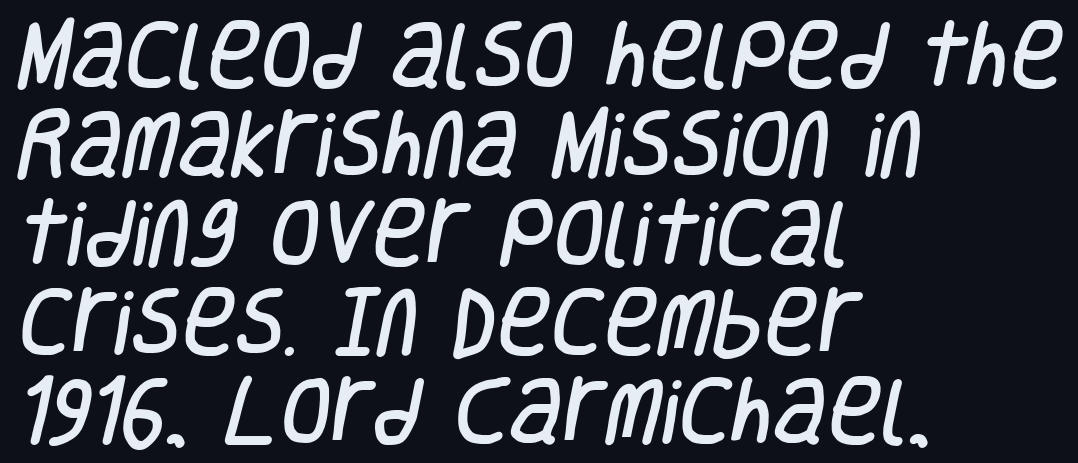
Q: Is the typeface a serif or a sans-serif typeface? A: Sans-serif.
Q: Is the text underlined? A: No.
Q: How is the paragraph aligned? A: Left-aligned.
Q: Is the spacing between letters normal or unusually wide? A: Normal.
Q: Width (condensed, normal, or wide)? A: Condensed.
Q: Stroke contrast? A: Low.
Q: x-height? A: Large.
Q: Monospaced? A: No.
